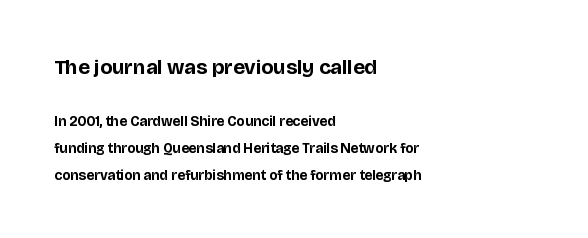
A typesetter would call this leading open, well beyond the default. A student would call this left alignment; a typographer would say flush left, rag right. How are the letters spaced? Ordinarily, with no added tracking. A student would notice the top passage is typeset larger than what follows.
